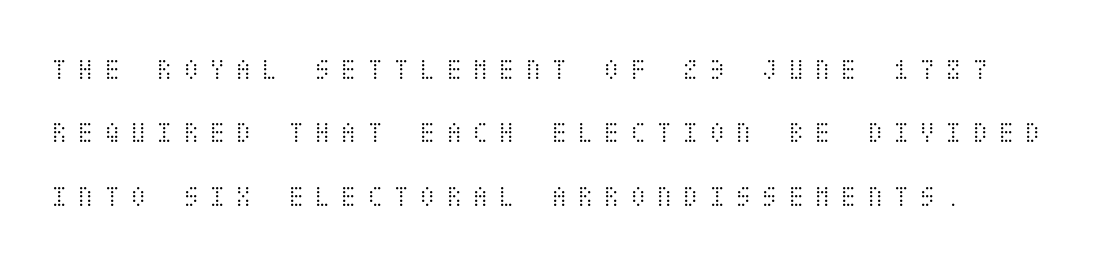
Q: Is the text bold? A: No.
Q: Is the text italic (slanted)? A: No, it is upright.
Q: Is the text underlined? A: No.
Q: Is the spacing between letters normal or unusually wide? A: Unusually wide.
Q: Is the spacing between lines tight, normal or loose? A: Loose.
Q: Width (condensed, normal, or wide)? A: Condensed.
Q: Stroke contrast? A: Medium.
Q: x-height? A: Large.
